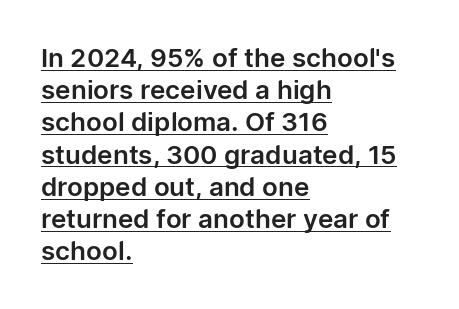
{"italic": "no", "underline": "yes", "align": "left", "line_spacing_ratio": 1.24, "letter_spacing": "normal", "letter_spacing_em": 0.0, "glyph_px": 26}
